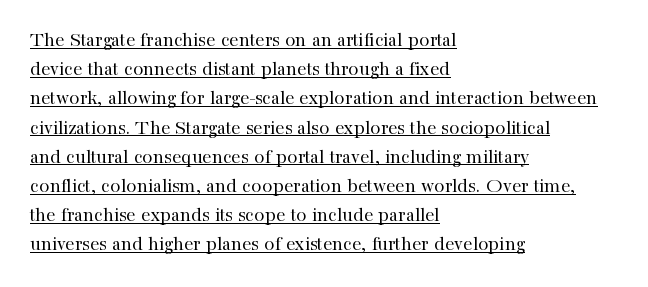
Q: Is the text bold? A: No.
Q: Is the text italic (slanted)? A: No, it is upright.
Q: Is the text underlined? A: Yes.
Q: How is the paragraph aligned? A: Left-aligned.
Q: Is the spacing between letters normal or unusually wide? A: Normal.
Q: Is the spacing between lines tight, normal or loose? A: Normal.
